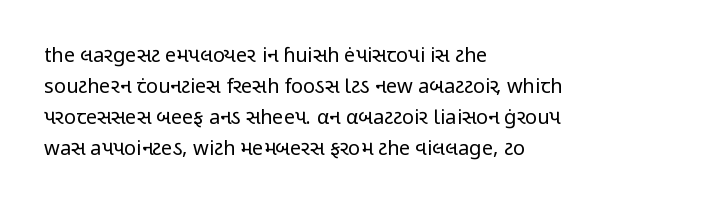
{"italic": "no", "bold": "no", "underline": "no", "align": "left", "line_spacing": "normal", "line_spacing_ratio": 1.55, "letter_spacing": "normal", "letter_spacing_em": 0.0, "glyph_px": 20}
